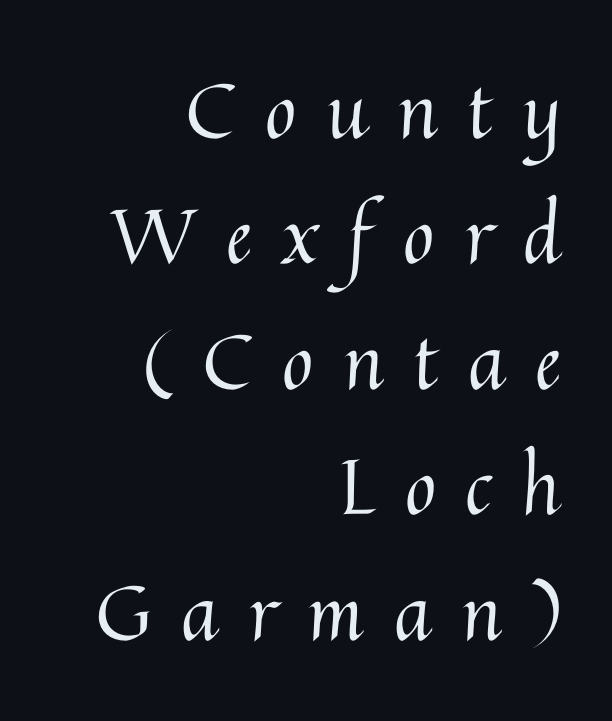
Q: Is the text bold? A: No.
Q: Is the text underlined? A: No.
Q: How is the paragraph aligned? A: Right-aligned.
Q: Is the spacing between letters normal or unusually wide? A: Unusually wide.
Q: Is the spacing between lines tight, normal or loose? A: Normal.
Q: Width (condensed, normal, or wide)? A: Normal.
Q: Stroke contrast? A: Medium.
Q: x-height? A: Medium.
Q: Monospaced? A: No.
